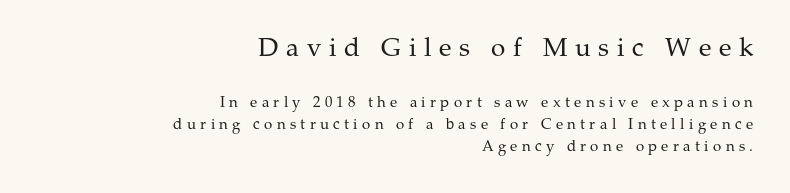
{"italic": "no", "bold": "no", "underline": "no", "align": "right", "line_spacing": "normal", "line_spacing_ratio": 1.46, "letter_spacing": "wide", "letter_spacing_em": 0.29, "larger_block": "first", "size_ratio": 1.73, "glyph_px": 26}
